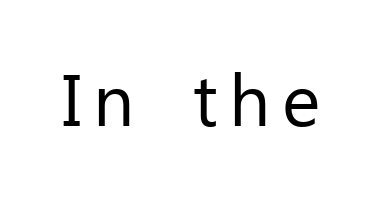
Q: Is the text bold? A: No.
Q: Is the text italic (slanted)? A: No, it is upright.
Q: Is the typeface a serif or a sans-serif typeface? A: Sans-serif.
Q: Is the text underlined? A: No.
Q: Width (condensed, normal, or wide)? A: Normal.
Q: Stroke contrast? A: Low.
Q: x-height? A: Medium.
Q: Monospaced? A: No.
